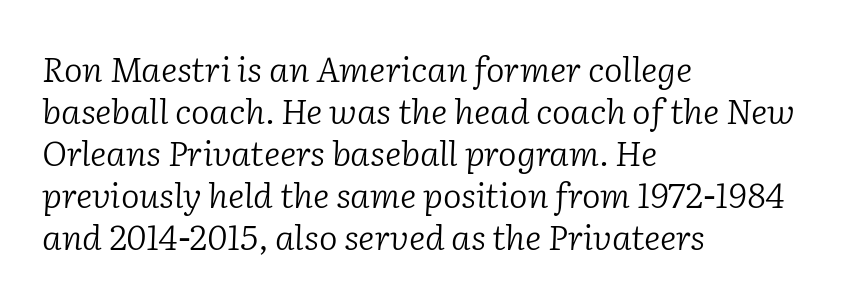
Q: Is the text bold? A: No.
Q: Is the text italic (slanted)? A: Yes, it leans right by about 2 degrees.
Q: Is the typeface a serif or a sans-serif typeface? A: Serif.
Q: Is the text underlined? A: No.
Q: How is the paragraph aligned? A: Left-aligned.
Q: Is the spacing between letters normal or unusually wide? A: Normal.
Q: Width (condensed, normal, or wide)? A: Normal.
Q: Stroke contrast? A: Low.
Q: x-height? A: Medium.
Q: Monospaced? A: No.
